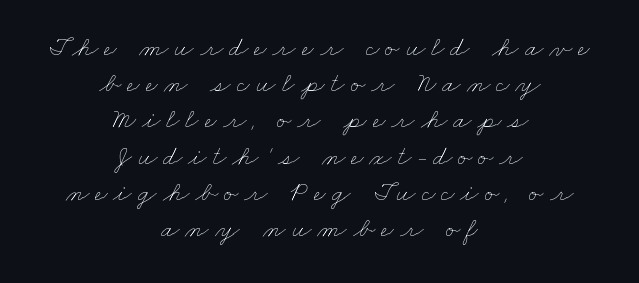
The image shows 27 px text type; set centered, normal line spacing (1.34x), unusually wide letter spacing (+0.22 em), not underlined.
